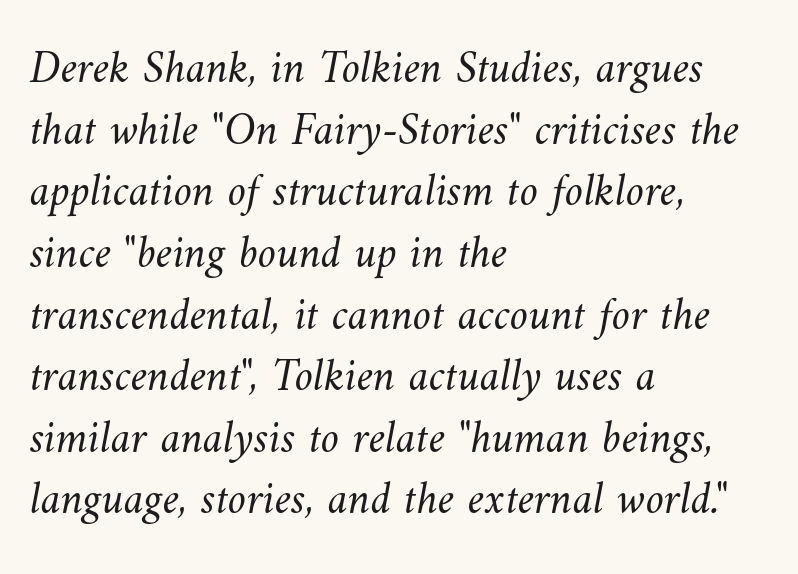
Spacing between characters is what you'd get straight out of the box. The ragged edge is on the right, which tells us the setting is flush left. Unmarked baselines from the first word to the last. Each stroke keeps to a modest, everyday thickness or less. Is there much room between lines? A standard amount, neither cramped nor airy.
